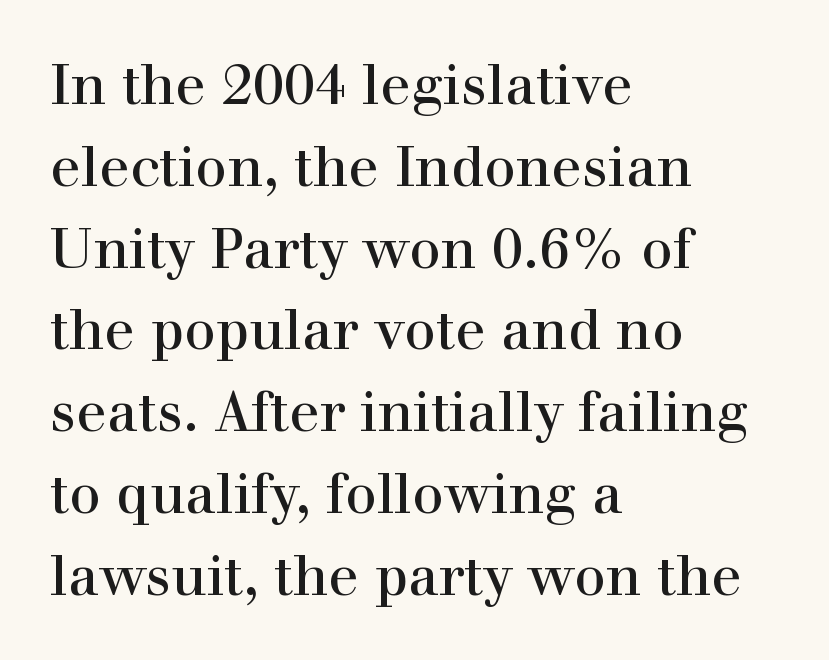
Q: Is the text italic (slanted)? A: No, it is upright.
Q: Is the typeface a serif or a sans-serif typeface? A: Serif.
Q: Is the text underlined? A: No.
Q: How is the paragraph aligned? A: Left-aligned.
Q: Is the spacing between letters normal or unusually wide? A: Normal.
Q: Is the spacing between lines tight, normal or loose? A: Normal.
Q: Width (condensed, normal, or wide)? A: Normal.
Q: x-height? A: Medium.
Q: Monospaced? A: No.
